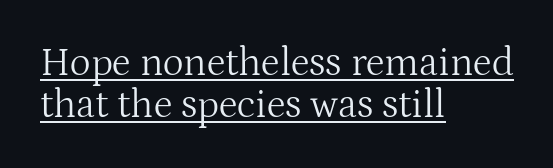
The image shows 40 px light serif type, upright; set left-aligned, tight line spacing (1.05x), normal letter spacing, underlined; medium stroke contrast and a medium x-height.
